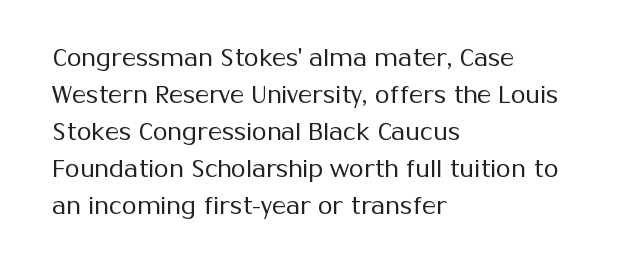
{"italic": "no", "bold": "no", "underline": "no", "align": "left", "line_spacing": "normal", "line_spacing_ratio": 1.54, "letter_spacing": "normal", "letter_spacing_em": 0.0, "glyph_px": 24}
